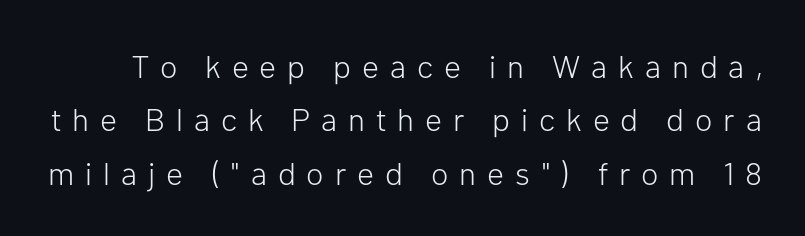
This rendering features lettering with no underline. Regarding leading, the lines here are spaced in the standard way. Character widths vary here, with narrow letters taking less room than wide ones. Ink coverage per letter is moderate at most. Between one letter and the next there's a generous, obvious gap.
